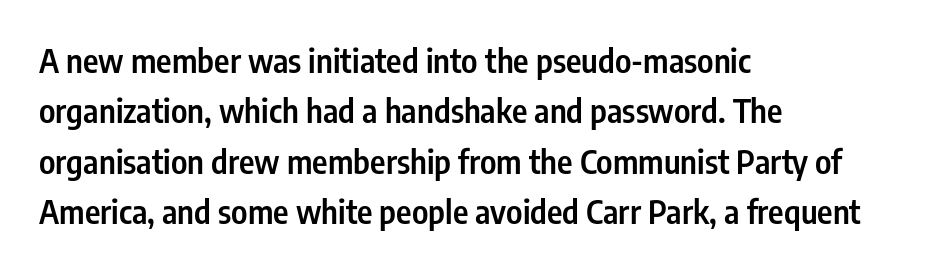
{"serif": "no", "italic": "no", "bold": "semi", "weight": "semibold", "width": "condensed", "stroke_contrast": "low", "x_height": "medium", "monospaced": "no", "underline": "no", "align": "left", "line_spacing": "normal", "line_spacing_ratio": 1.53, "letter_spacing": "normal", "letter_spacing_em": 0.0, "glyph_px": 33}
